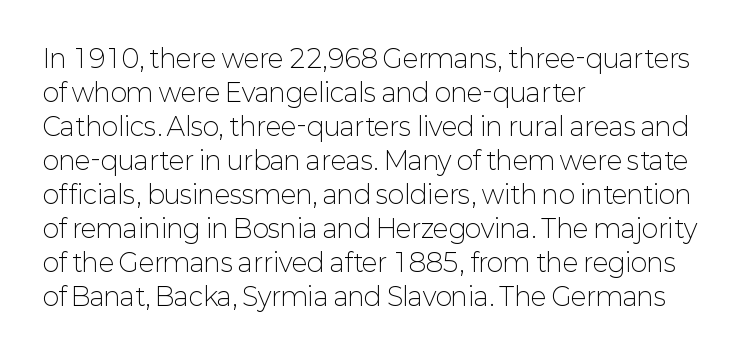
{"italic": "no", "bold": "no", "underline": "no", "align": "left", "line_spacing": "normal", "line_spacing_ratio": 1.36, "letter_spacing": "normal", "letter_spacing_em": 0.0, "glyph_px": 25}
